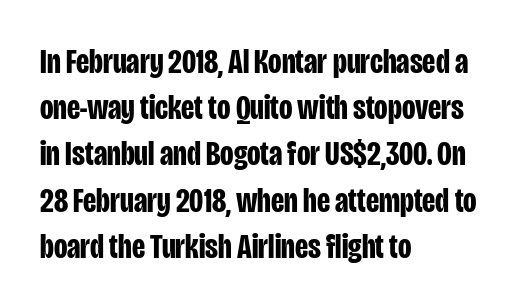
The image shows 35 px bold, condensed sans-serif type, upright; set left-aligned, normal line spacing (1.32x), normal letter spacing, not underlined; low stroke contrast and a large x-height.
